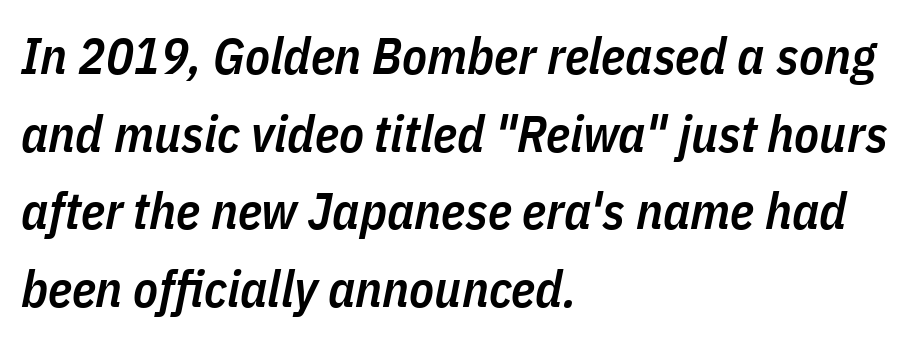
{"italic": "yes", "lean": "right", "slant_degrees": 11, "bold": "semi", "weight": "semibold", "width": "condensed", "stroke_contrast": "low", "x_height": "medium", "monospaced": "no", "underline": "no", "align": "left", "line_spacing": "normal", "line_spacing_ratio": 1.52, "letter_spacing": "normal", "letter_spacing_em": 0.0, "glyph_px": 51}
